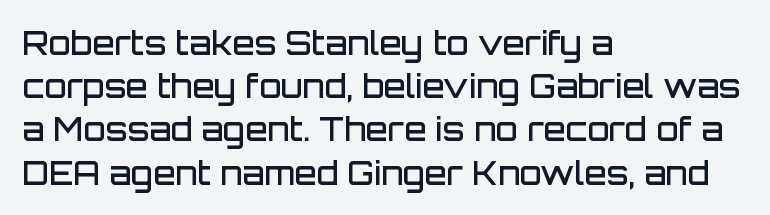
Q: Is the text bold? A: Semi-bold.
Q: Is the text italic (slanted)? A: No, it is upright.
Q: Is the typeface a serif or a sans-serif typeface? A: Sans-serif.
Q: Is the text underlined? A: No.
Q: How is the paragraph aligned? A: Left-aligned.
Q: Is the spacing between letters normal or unusually wide? A: Normal.
Q: Is the spacing between lines tight, normal or loose? A: Normal.
Q: Width (condensed, normal, or wide)? A: Normal.
Q: Stroke contrast? A: Low.
Q: x-height? A: Large.
Q: Monospaced? A: No.
